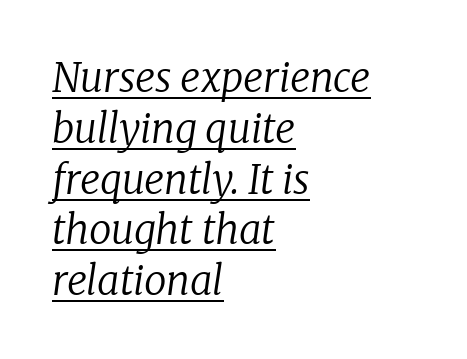
{"serif": "yes", "italic": "yes", "lean": "right", "slant_degrees": 8, "bold": "no", "weight": "regular", "width": "normal", "stroke_contrast": "low", "x_height": "medium", "monospaced": "no", "underline": "yes", "align": "left", "line_spacing": "normal", "line_spacing_ratio": 1.27, "letter_spacing": "normal", "letter_spacing_em": 0.0, "glyph_px": 40}
